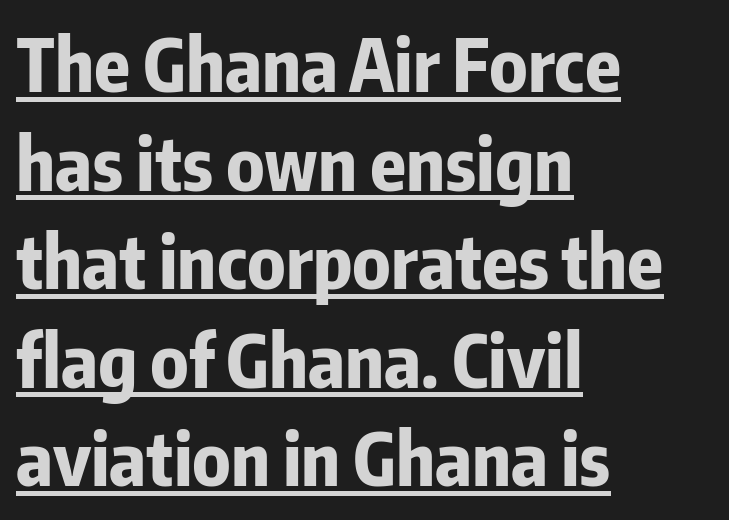
A typesetter would call this proportional, since set widths differ per character. Leading: standard. Standard letterfit; no display-style spreading of the glyphs. The lettering is marked with a stroke running underneath it.
